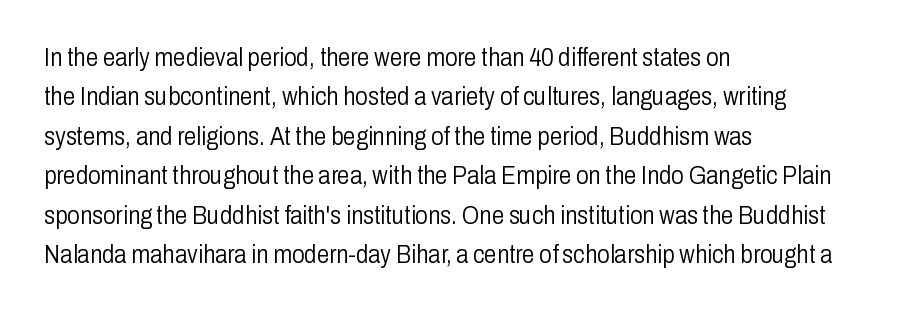
Q: Is the text bold? A: No.
Q: Is the text italic (slanted)? A: No, it is upright.
Q: Is the text underlined? A: No.
Q: How is the paragraph aligned? A: Left-aligned.
Q: Is the spacing between letters normal or unusually wide? A: Normal.
Q: Is the spacing between lines tight, normal or loose? A: Normal.
